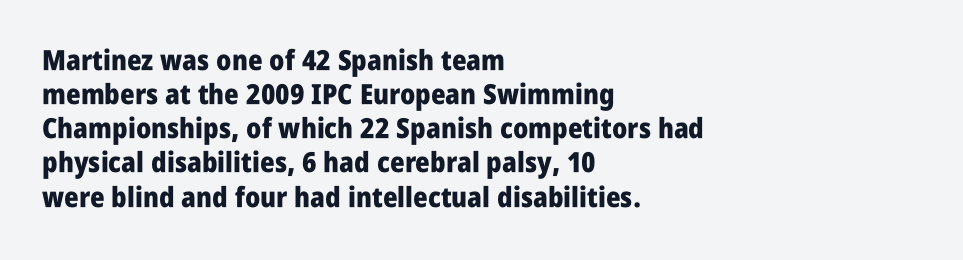
The image shows 28 px heavy, condensed sans-serif type, upright; set left-aligned, line spacing 1.22x, normal letter spacing, not underlined; low stroke contrast and a large x-height.
